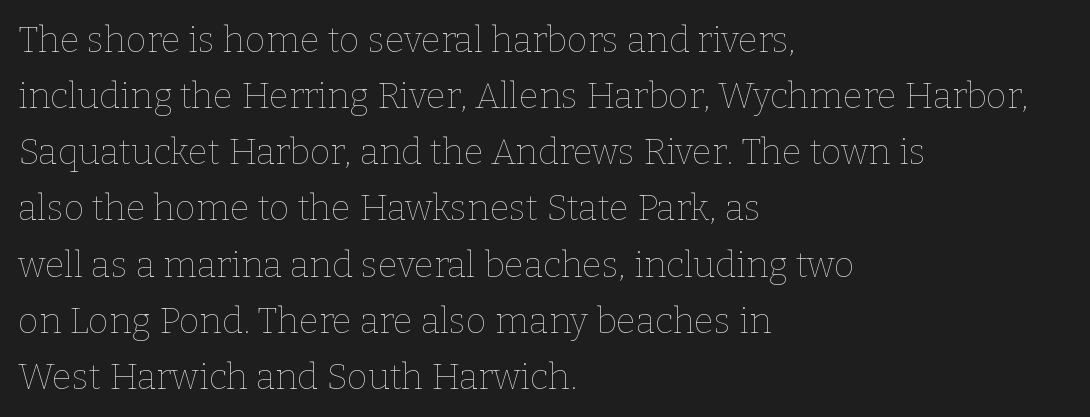
Posture: straight, roman, zero tilt. These glyphs show unthickened strokes, regular width or finer. Is this a fixed-width face? No — the glyphs have proportional, varying widths. Interline gaps are of average width in this sample. Lines of text with bare space underneath. Honestly, the letter spacing is just normal — you wouldn't notice it.
